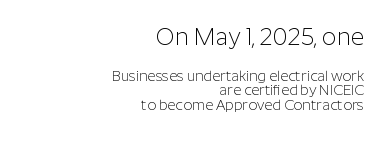
{"italic": "no", "bold": "no", "underline": "no", "align": "right", "line_spacing": "tight", "line_spacing_ratio": 1.05, "letter_spacing": "normal", "letter_spacing_em": 0.0, "larger_block": "first", "size_ratio": 1.64, "glyph_px": 23}
